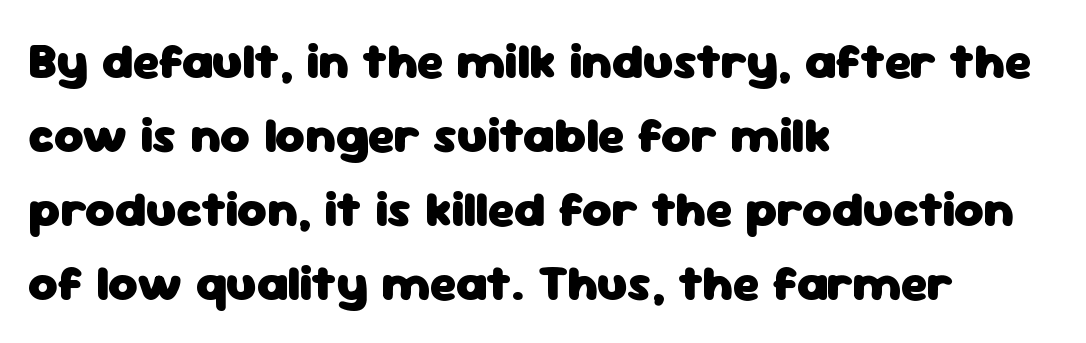
Q: Is the text bold? A: Yes.
Q: Is the text italic (slanted)? A: No, it is upright.
Q: Is the typeface a serif or a sans-serif typeface? A: Sans-serif.
Q: Is the text underlined? A: No.
Q: How is the paragraph aligned? A: Left-aligned.
Q: Is the spacing between letters normal or unusually wide? A: Normal.
Q: Is the spacing between lines tight, normal or loose? A: Normal.
Q: Width (condensed, normal, or wide)? A: Normal.
Q: Stroke contrast? A: Low.
Q: x-height? A: Medium.
Q: Monospaced? A: No.
